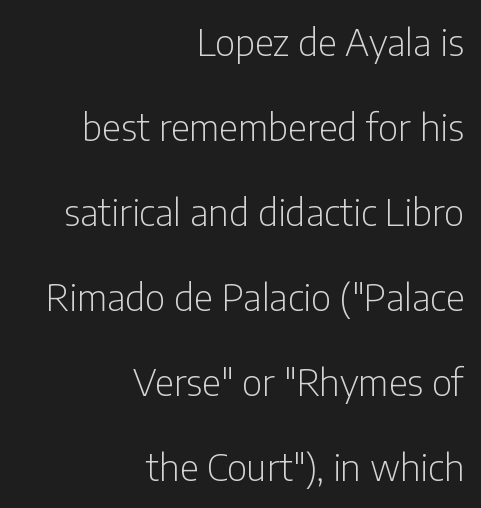
The image shows 37 px light, condensed sans-serif type, upright; set right-aligned, loose line spacing (2.3x), normal letter spacing, not underlined; low stroke contrast and a medium x-height.
